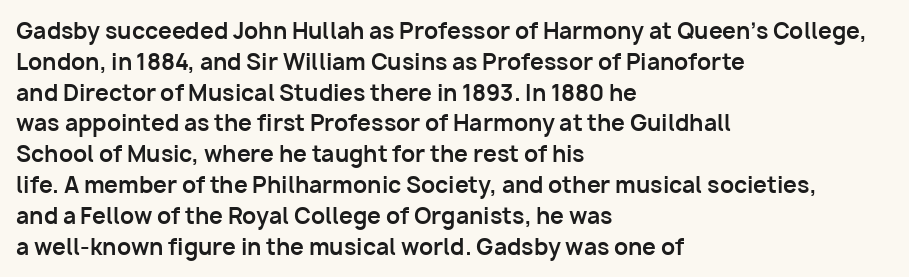
{"italic": "no", "bold": "yes", "underline": "no", "align": "left", "line_spacing": "normal", "line_spacing_ratio": 1.4, "letter_spacing": "normal", "letter_spacing_em": 0.0, "glyph_px": 22}
